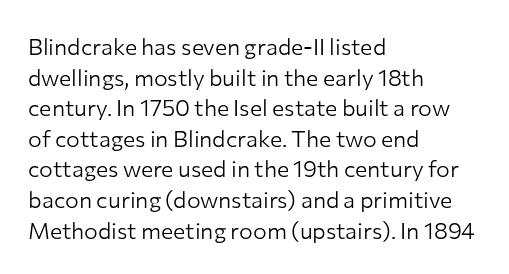
Vertical spacing — default. The text block is weighted toward the left margin, trailing off unevenly rightward. The baseline area is clear. These lines keep a tight, regular rhythm from letter to letter. No extra ink here — the face is not bold.
